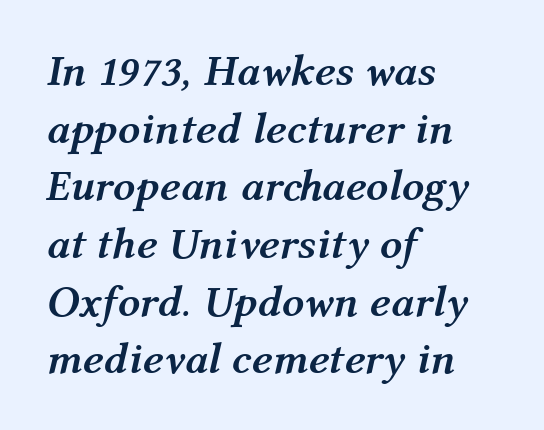
Q: Is the text bold? A: Yes.
Q: Is the text italic (slanted)? A: Yes, it leans right by about 12 degrees.
Q: Is the text underlined? A: No.
Q: How is the paragraph aligned? A: Left-aligned.
Q: Is the spacing between letters normal or unusually wide? A: Normal.
Q: Is the spacing between lines tight, normal or loose? A: Normal.
Q: Width (condensed, normal, or wide)? A: Normal.
Q: Stroke contrast? A: Medium.
Q: x-height? A: Medium.
Q: Monospaced? A: No.
